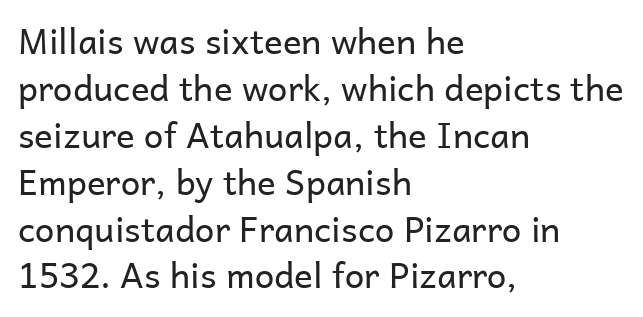
Q: Is the text bold? A: No.
Q: Is the text italic (slanted)? A: No, it is upright.
Q: Is the typeface a serif or a sans-serif typeface? A: Sans-serif.
Q: Is the text underlined? A: No.
Q: How is the paragraph aligned? A: Left-aligned.
Q: Is the spacing between letters normal or unusually wide? A: Normal.
Q: Is the spacing between lines tight, normal or loose? A: Normal.
Q: Width (condensed, normal, or wide)? A: Normal.
Q: Stroke contrast? A: Low.
Q: x-height? A: Medium.
Q: Monospaced? A: No.
